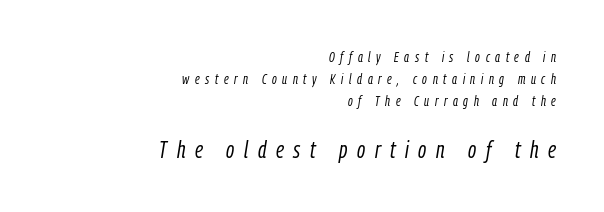
Q: Is the text bold? A: No.
Q: Is the text italic (slanted)? A: Yes, it leans right by about 9 degrees.
Q: Is the text underlined? A: No.
Q: How is the paragraph aligned? A: Right-aligned.
Q: Is the spacing between letters normal or unusually wide? A: Unusually wide.
Q: Is the spacing between lines tight, normal or loose? A: Normal.
Q: Which block of text is set in a larger size, the first (top) or the second (bottom)? A: The second (bottom) one.
